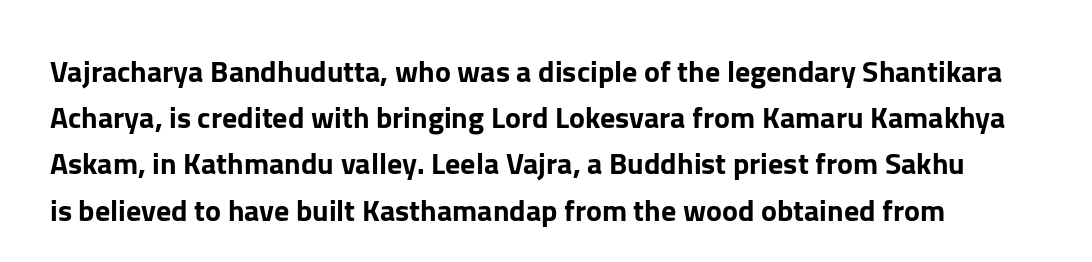
The image shows 30 px sans-serif type, upright; set normal line spacing (1.54x), normal letter spacing, not underlined; low stroke contrast and a medium x-height.
